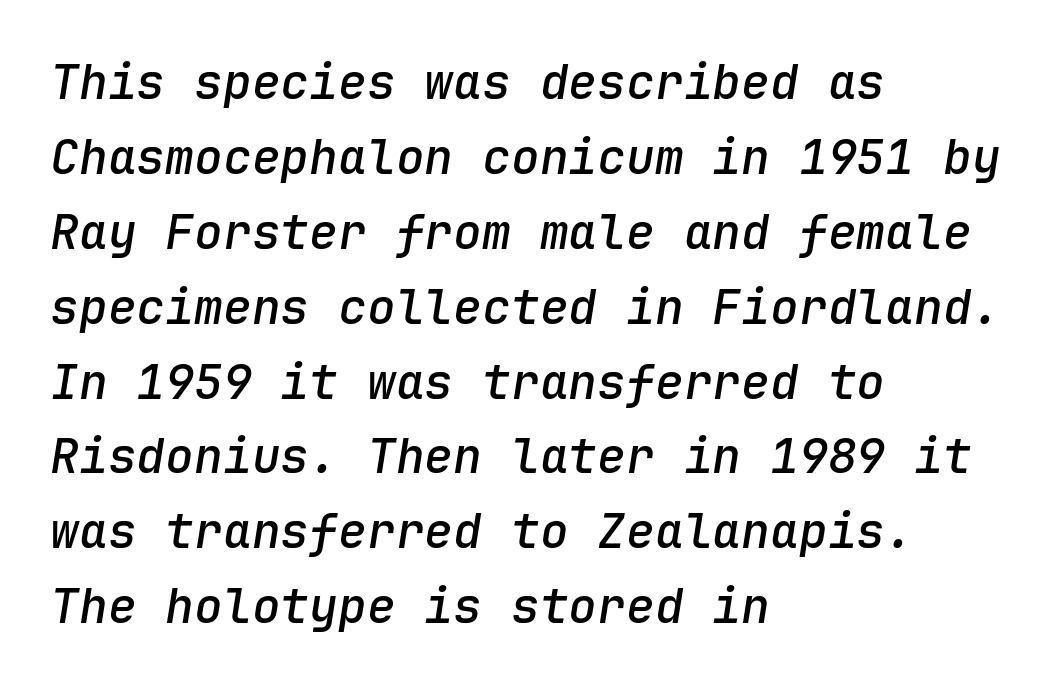
Summary of vertical rhythm: regular, with standard interline spacing. All the whitespace from short lines collects on the right. The baseline area is clear. The tracking reads as untouched default to a designer's eye.
